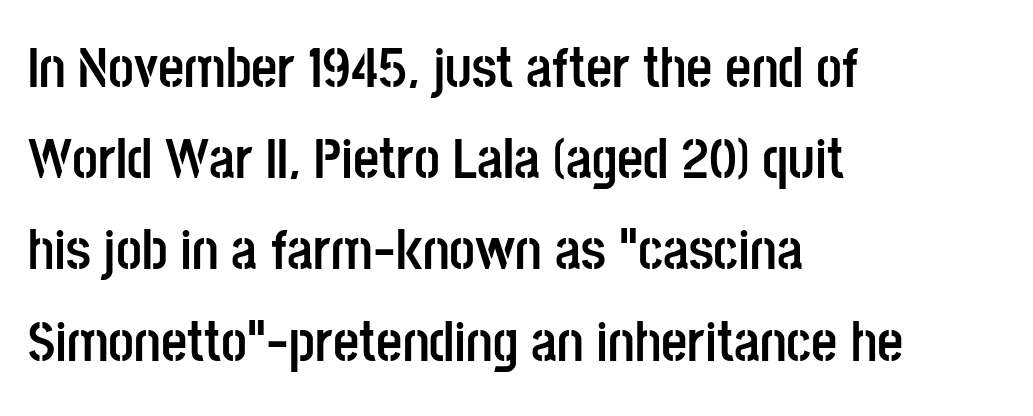
Glance below the letters and you will spot only blank space. The rendering keeps characters at their native spacing. The characters look thick and weighty, a clear bold. In terms of letterform style, serifs are entirely absent.
